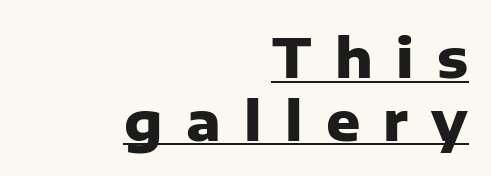
Q: Is the text bold? A: Yes.
Q: Is the text italic (slanted)? A: No, it is upright.
Q: Is the typeface a serif or a sans-serif typeface? A: Sans-serif.
Q: Is the text underlined? A: Yes.
Q: How is the paragraph aligned? A: Right-aligned.
Q: Is the spacing between letters normal or unusually wide? A: Unusually wide.
Q: Width (condensed, normal, or wide)? A: Normal.
Q: Stroke contrast? A: Low.
Q: x-height? A: Medium.
Q: Monospaced? A: No.
